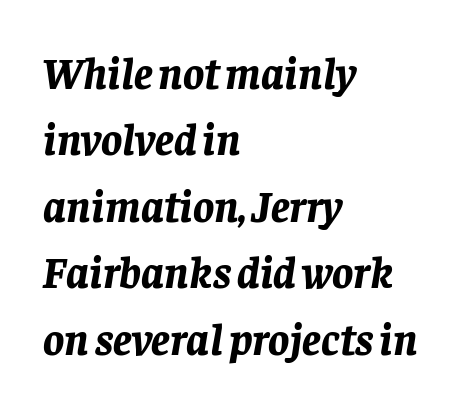
Q: Is the text bold? A: Yes.
Q: Is the text italic (slanted)? A: Yes, it leans right by about 8 degrees.
Q: Is the text underlined? A: No.
Q: How is the paragraph aligned? A: Left-aligned.
Q: Is the spacing between letters normal or unusually wide? A: Normal.
Q: Is the spacing between lines tight, normal or loose? A: Normal.
Q: Width (condensed, normal, or wide)? A: Normal.
Q: Stroke contrast? A: Low.
Q: x-height? A: Large.
Q: Monospaced? A: No.
